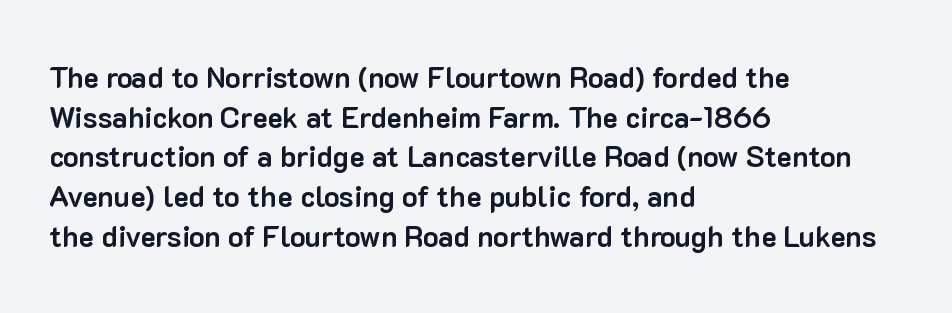
{"serif": "no", "italic": "no", "bold": "yes", "weight": "bold", "width": "normal", "stroke_contrast": "low", "x_height": "medium", "monospaced": "no", "underline": "no", "align": "left", "line_spacing": "normal", "line_spacing_ratio": 1.37, "letter_spacing": "normal", "letter_spacing_em": 0.0, "glyph_px": 29}
